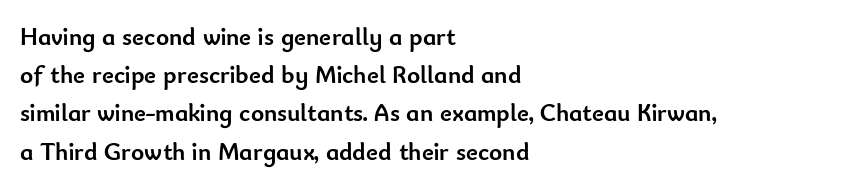
Q: Is the text bold? A: Yes.
Q: Is the text italic (slanted)? A: No, it is upright.
Q: Is the text underlined? A: No.
Q: How is the paragraph aligned? A: Left-aligned.
Q: Is the spacing between letters normal or unusually wide? A: Normal.
Q: Is the spacing between lines tight, normal or loose? A: Normal.
